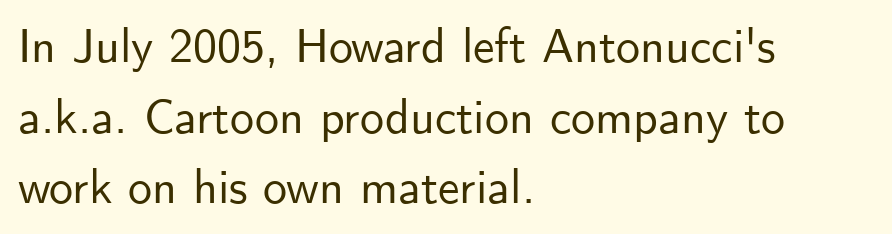
Q: Is the text italic (slanted)? A: No, it is upright.
Q: Is the typeface a serif or a sans-serif typeface? A: Sans-serif.
Q: Is the text underlined? A: No.
Q: How is the paragraph aligned? A: Left-aligned.
Q: Is the spacing between letters normal or unusually wide? A: Normal.
Q: Is the spacing between lines tight, normal or loose? A: Normal.
Q: Width (condensed, normal, or wide)? A: Normal.
Q: Stroke contrast? A: Low.
Q: x-height? A: Small.
Q: Monospaced? A: No.
